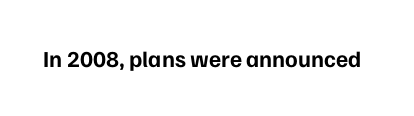
Q: Is the text bold? A: Yes.
Q: Is the text italic (slanted)? A: No, it is upright.
Q: Is the text underlined? A: No.
Q: Is the spacing between letters normal or unusually wide? A: Normal.
